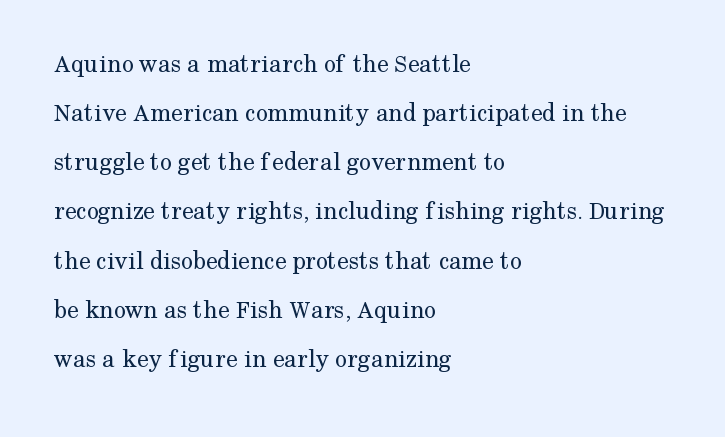
Q: Is the text bold? A: No.
Q: Is the text italic (slanted)? A: No, it is upright.
Q: Is the text underlined? A: No.
Q: How is the paragraph aligned? A: Left-aligned.
Q: Is the spacing between letters normal or unusually wide? A: Normal.
